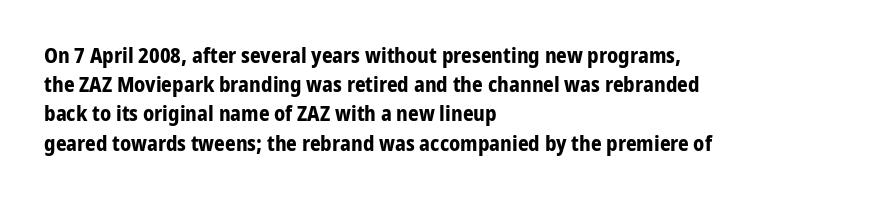
The image shows 21 px bold type, upright; set left-aligned, normal line spacing (1.39x), normal letter spacing, not underlined.
